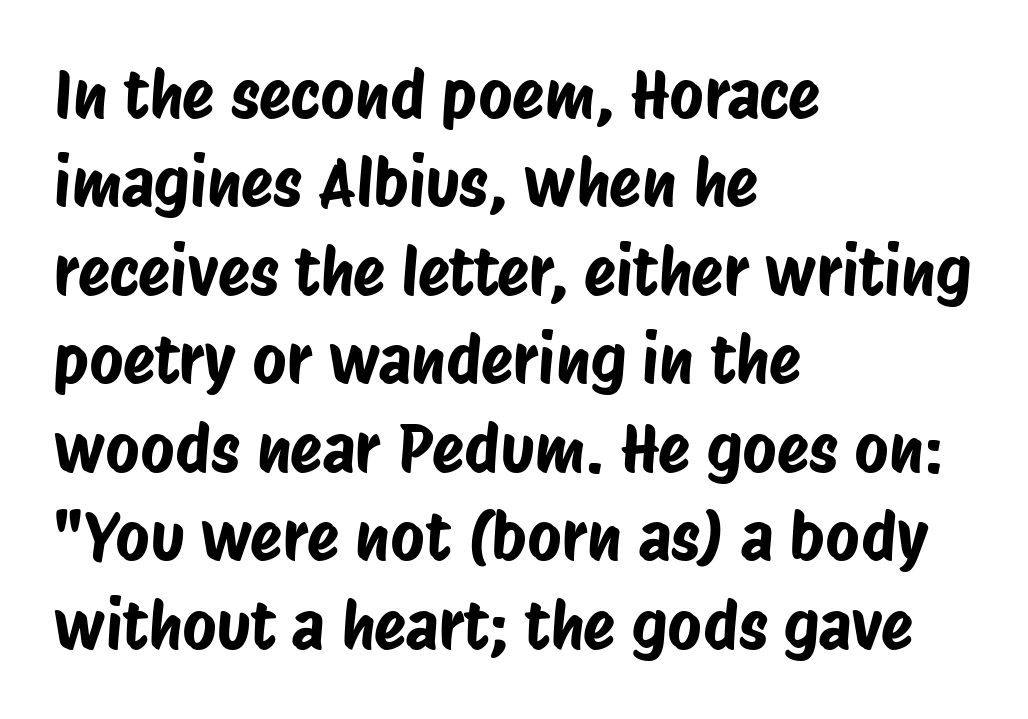
Q: Is the typeface a serif or a sans-serif typeface? A: Sans-serif.
Q: Is the text underlined? A: No.
Q: How is the paragraph aligned? A: Left-aligned.
Q: Is the spacing between letters normal or unusually wide? A: Normal.
Q: Is the spacing between lines tight, normal or loose? A: Normal.
Q: Width (condensed, normal, or wide)? A: Condensed.
Q: Stroke contrast? A: Low.
Q: x-height? A: Large.
Q: Monospaced? A: No.
